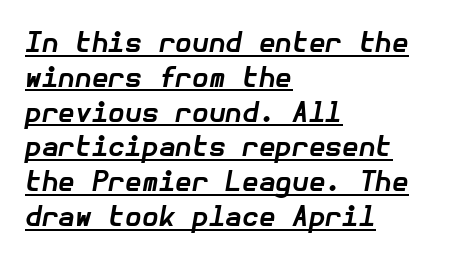
{"italic": "yes", "lean": "right", "slant_degrees": 10, "bold": "yes", "underline": "yes", "align": "left", "line_spacing": "normal", "line_spacing_ratio": 1.29, "letter_spacing": "normal", "letter_spacing_em": 0.0, "glyph_px": 27}
